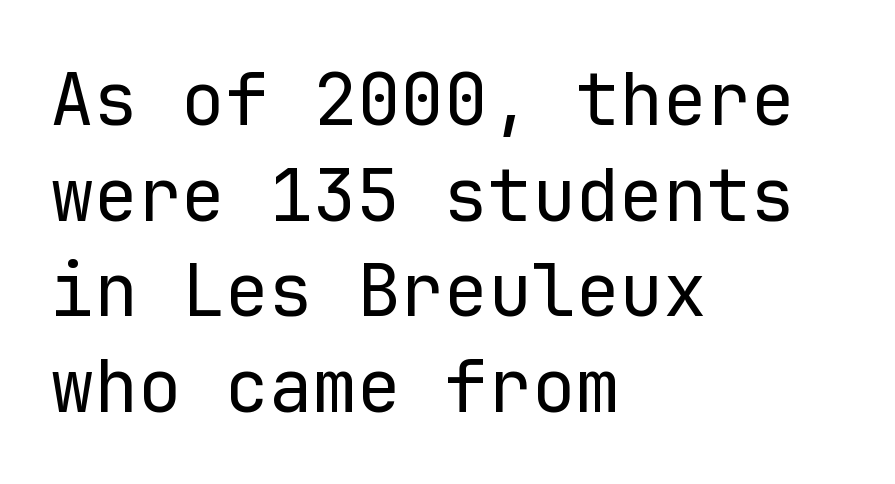
{"serif": "no", "italic": "no", "bold": "no", "weight": "regular", "width": "normal", "stroke_contrast": "low", "x_height": "medium", "monospaced": "yes", "underline": "no", "align": "left", "line_spacing": "normal", "line_spacing_ratio": 1.31, "letter_spacing": "normal", "letter_spacing_em": 0.0, "glyph_px": 73}
